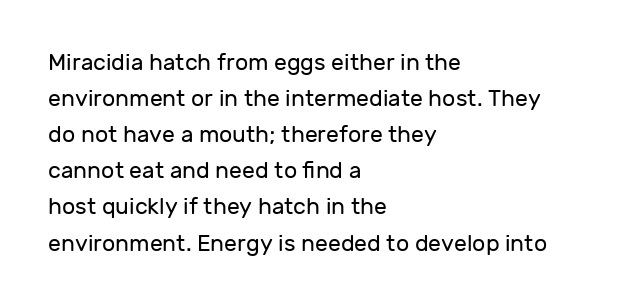
Nothing unusual about the tracking: characters are spaced as the font intends. The typesetter chose a ragged-right arrangement here. Vertical strokes here are truly vertical. In terms of leading, this rendering sits right in the middle.
